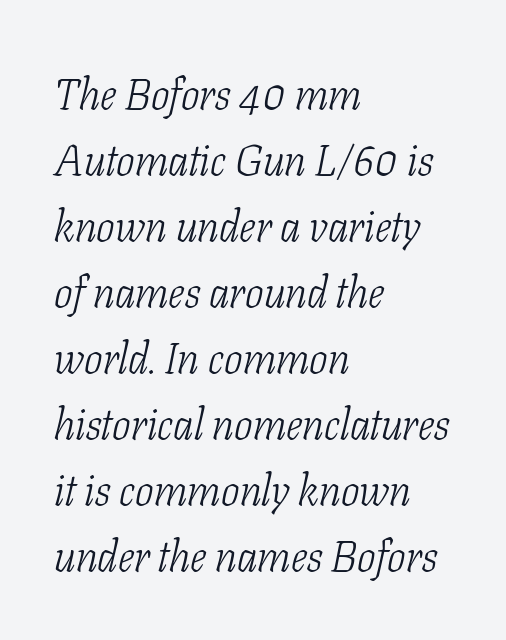
{"serif": "yes", "italic": "yes", "lean": "right", "slant_degrees": 11, "bold": "no", "weight": "light", "width": "condensed", "stroke_contrast": "low", "x_height": "medium", "monospaced": "no", "underline": "no", "align": "left", "line_spacing": "normal", "line_spacing_ratio": 1.5, "letter_spacing": "normal", "letter_spacing_em": 0.0, "glyph_px": 44}
